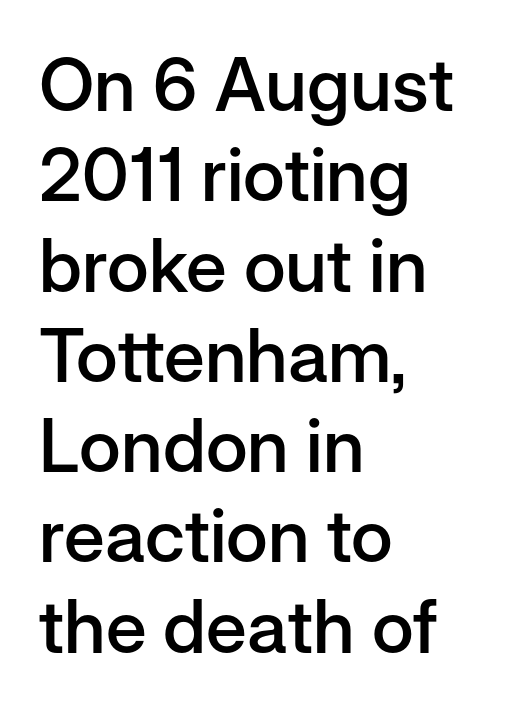
The image shows 74 px semibold sans-serif type, upright; set left-aligned, line spacing 1.22x, normal letter spacing, not underlined; low stroke contrast and a medium x-height.
